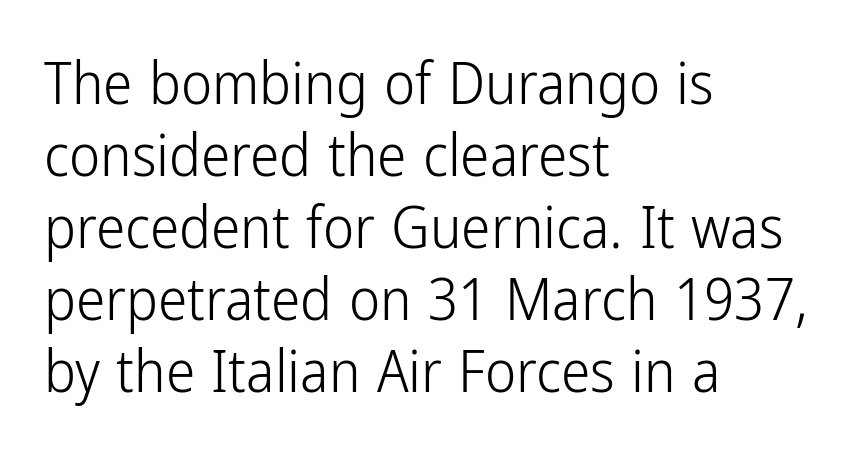
It's the straight-up-and-down kind of type. The weight tops out at a normal text grade. Observe the absence of serifs on each vertical stroke in this sample. Nobody drew a line under any word here.
